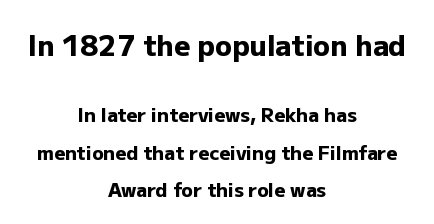
{"serif": "no", "italic": "no", "bold": "yes", "weight": "heavy", "width": "normal", "stroke_contrast": "low", "x_height": "medium", "monospaced": "no", "underline": "no", "align": "center", "line_spacing": "loose", "line_spacing_ratio": 1.96, "letter_spacing": "normal", "letter_spacing_em": 0.0, "larger_block": "first", "size_ratio": 1.47, "glyph_px": 28}
